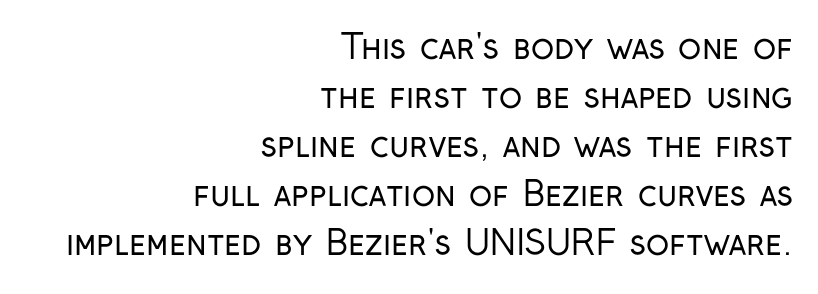
Q: Is the text bold? A: No.
Q: Is the text italic (slanted)? A: No, it is upright.
Q: Is the typeface a serif or a sans-serif typeface? A: Sans-serif.
Q: Is the text underlined? A: No.
Q: How is the paragraph aligned? A: Right-aligned.
Q: Is the spacing between letters normal or unusually wide? A: Normal.
Q: Is the spacing between lines tight, normal or loose? A: Normal.
Q: Width (condensed, normal, or wide)? A: Condensed.
Q: Stroke contrast? A: Low.
Q: x-height? A: Medium.
Q: Monospaced? A: No.
